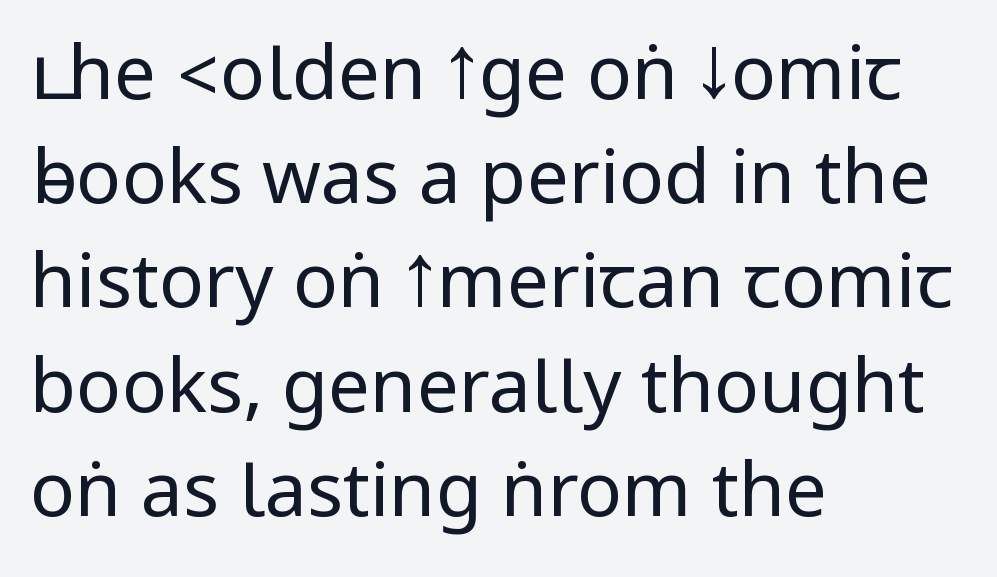
This block has exactly the height ordinary leading produces. Does extra space separate the letters? No, they use regular spacing. Nothing sits at the stroke ends, so this counts as sans-serif. The lettering stays uniformly vertical, giving the passage a roman look.
